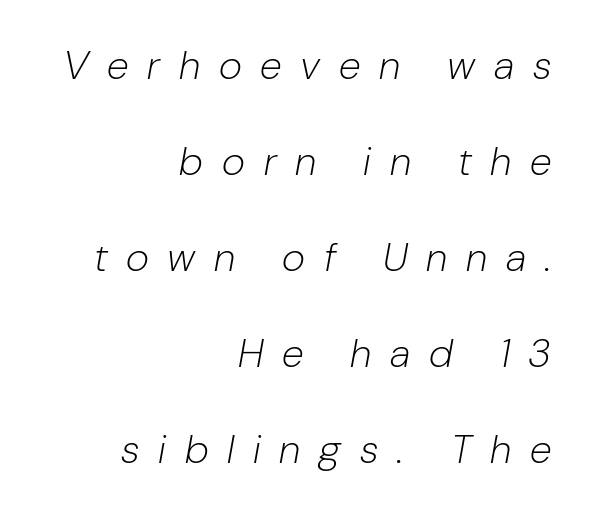
Q: Is the text bold? A: No.
Q: Is the text italic (slanted)? A: Yes, it leans right by about 10 degrees.
Q: Is the text underlined? A: No.
Q: How is the paragraph aligned? A: Right-aligned.
Q: Is the spacing between letters normal or unusually wide? A: Unusually wide.
Q: Is the spacing between lines tight, normal or loose? A: Loose.
Q: Width (condensed, normal, or wide)? A: Normal.
Q: Stroke contrast? A: Low.
Q: x-height? A: Medium.
Q: Monospaced? A: No.
